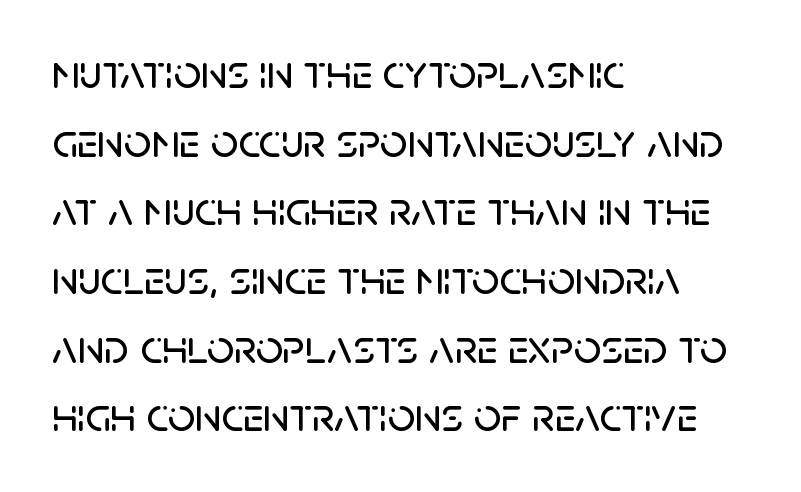
{"serif": "no", "italic": "no", "width": "normal", "stroke_contrast": "low", "x_height": "large", "monospaced": "no", "underline": "no", "align": "left", "line_spacing": "normal", "line_spacing_ratio": 1.43, "letter_spacing": "normal", "letter_spacing_em": 0.0, "glyph_px": 48}
